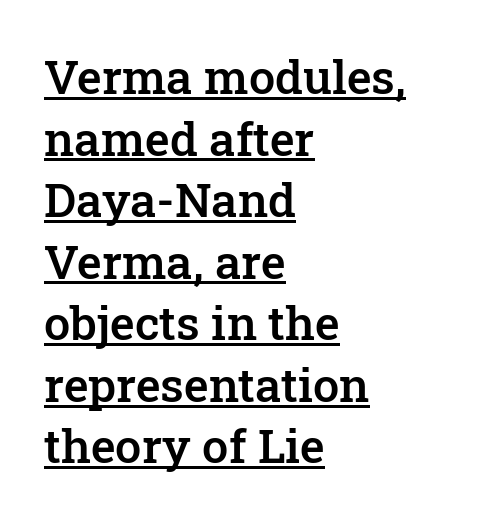
{"serif": "yes", "italic": "no", "bold": "semi", "weight": "semibold", "width": "normal", "stroke_contrast": "low", "x_height": "medium", "monospaced": "no", "underline": "yes", "align": "left", "line_spacing": "normal", "line_spacing_ratio": 1.31, "letter_spacing": "normal", "letter_spacing_em": 0.0, "glyph_px": 47}
